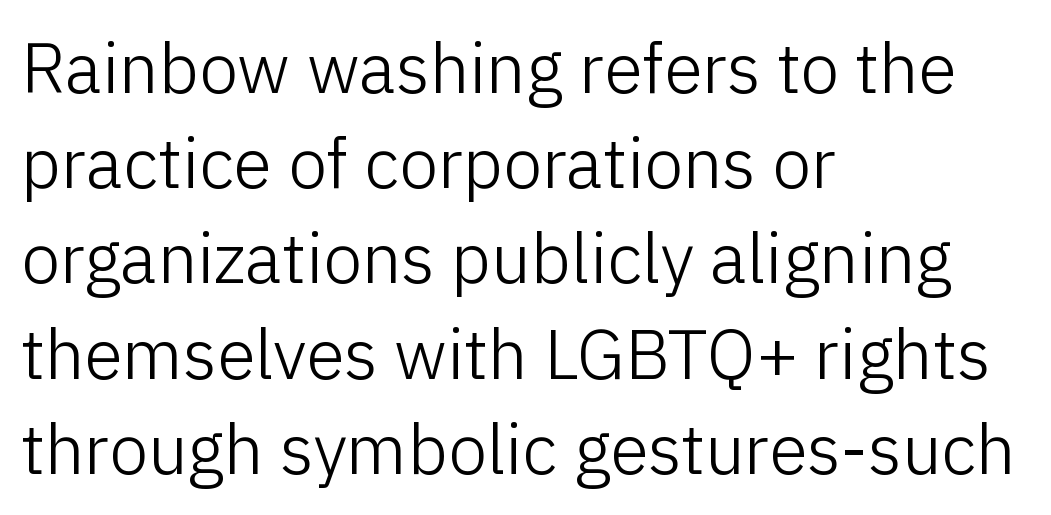
{"serif": "no", "italic": "no", "bold": "no", "weight": "light", "width": "normal", "stroke_contrast": "low", "x_height": "medium", "monospaced": "no", "underline": "no", "align": "left", "line_spacing": "normal", "line_spacing_ratio": 1.36, "letter_spacing": "normal", "letter_spacing_em": 0.0, "glyph_px": 70}
